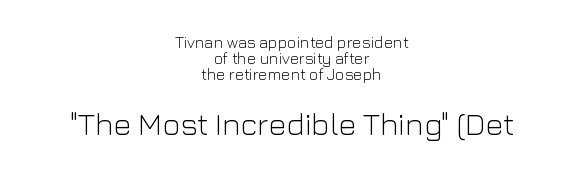
Q: Is the text bold? A: No.
Q: Is the text italic (slanted)? A: No, it is upright.
Q: Is the typeface a serif or a sans-serif typeface? A: Sans-serif.
Q: Is the text underlined? A: No.
Q: How is the paragraph aligned? A: Centered.
Q: Is the spacing between letters normal or unusually wide? A: Normal.
Q: Is the spacing between lines tight, normal or loose? A: Tight.
Q: Which block of text is set in a larger size, the first (top) or the second (bottom)? A: The second (bottom) one.
Q: Width (condensed, normal, or wide)? A: Normal.
Q: Stroke contrast? A: Low.
Q: x-height? A: Medium.
Q: Monospaced? A: No.
